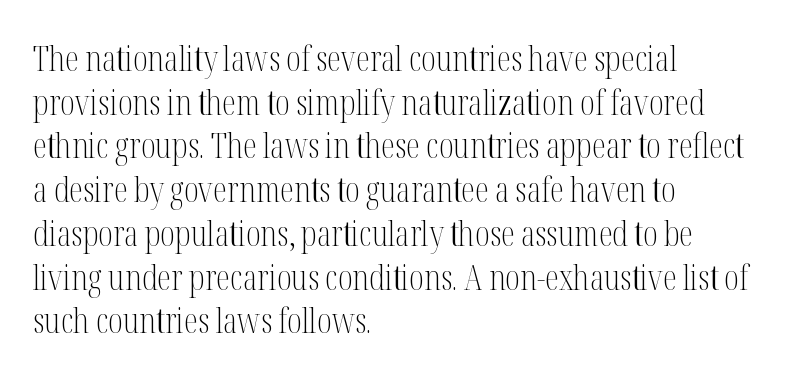
Q: Is the text bold? A: No.
Q: Is the text italic (slanted)? A: No, it is upright.
Q: Is the typeface a serif or a sans-serif typeface? A: Serif.
Q: Is the text underlined? A: No.
Q: How is the paragraph aligned? A: Left-aligned.
Q: Is the spacing between letters normal or unusually wide? A: Normal.
Q: Is the spacing between lines tight, normal or loose? A: Normal.
Q: Width (condensed, normal, or wide)? A: Condensed.
Q: Stroke contrast? A: Medium.
Q: x-height? A: Medium.
Q: Monospaced? A: No.
